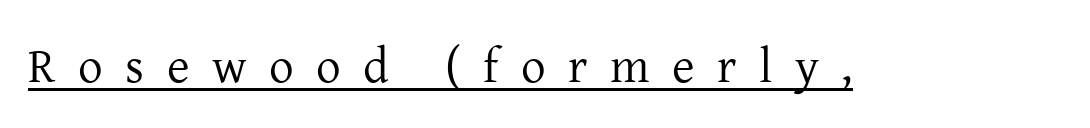
{"serif": "yes", "italic": "no", "bold": "no", "weight": "regular", "width": "normal", "stroke_contrast": "low", "x_height": "medium", "monospaced": "no", "underline": "yes", "letter_spacing": "wide", "letter_spacing_em": 0.46, "glyph_px": 49}
